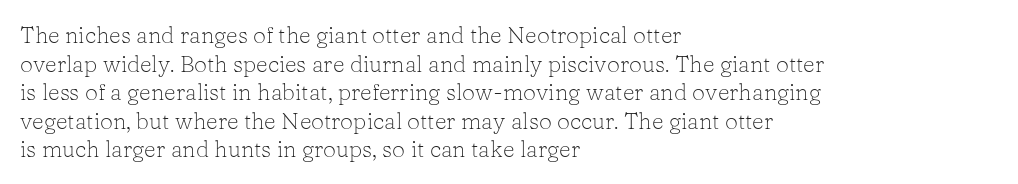
Beneath every word, the page is bare. On a weight scale, this lands at 450 or below. Look at the tracking — it's just the regular setting, nothing added. The typesetter chose a ragged-right arrangement here. Upright lettering throughout.
